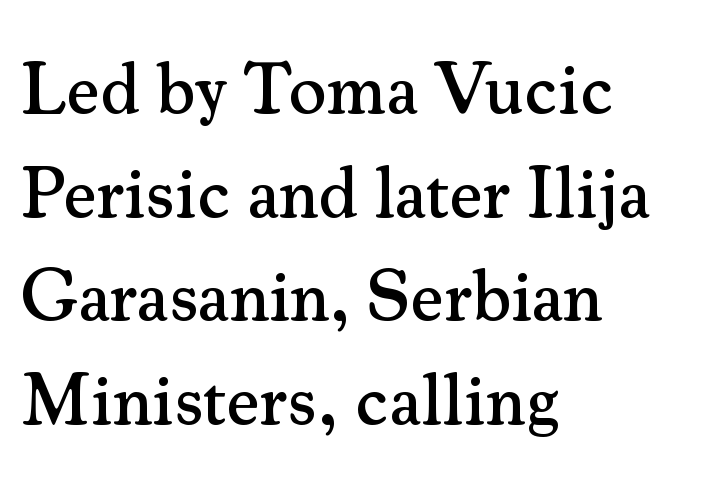
The face used here is proportionally spaced, like ordinary book or web type. Successive baselines arrive at the customary interval. Unlike italic type, these characters show no tilt at all. The face used here is seriffed, in the tradition of book romans. Observe the ordinary spacing: letters are neighbours, not strangers. Lines of text with bare space underneath.
